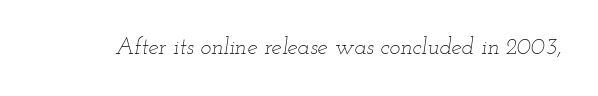
The image shows 23 px text type, italic (leaning right); set normal letter spacing, not underlined.
